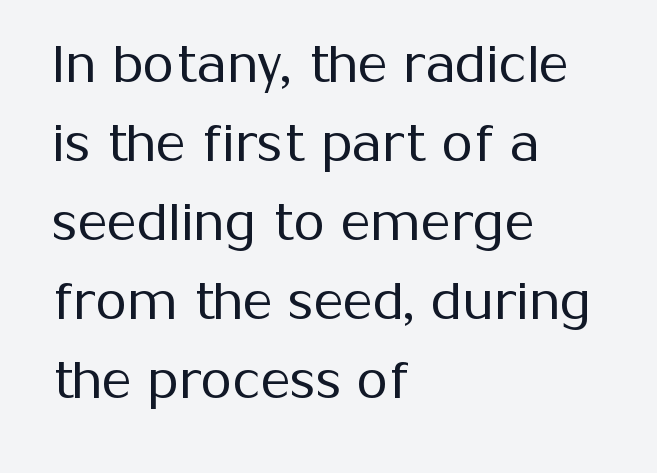
{"serif": "no", "italic": "no", "bold": "no", "weight": "regular", "width": "normal", "stroke_contrast": "medium", "x_height": "medium", "monospaced": "no", "underline": "no", "align": "left", "line_spacing": "normal", "line_spacing_ratio": 1.55, "letter_spacing": "normal", "letter_spacing_em": 0.0, "glyph_px": 51}
